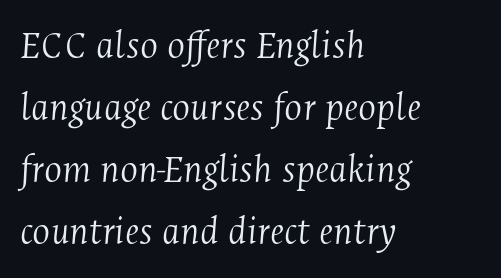
Q: Is the text bold? A: No.
Q: Is the text italic (slanted)? A: Yes, it leans right by about 4 degrees.
Q: Is the typeface a serif or a sans-serif typeface? A: Serif.
Q: Is the text underlined? A: No.
Q: How is the paragraph aligned? A: Left-aligned.
Q: Is the spacing between letters normal or unusually wide? A: Normal.
Q: Is the spacing between lines tight, normal or loose? A: Normal.
Q: Width (condensed, normal, or wide)? A: Condensed.
Q: Stroke contrast? A: Medium.
Q: x-height? A: Medium.
Q: Monospaced? A: No.
